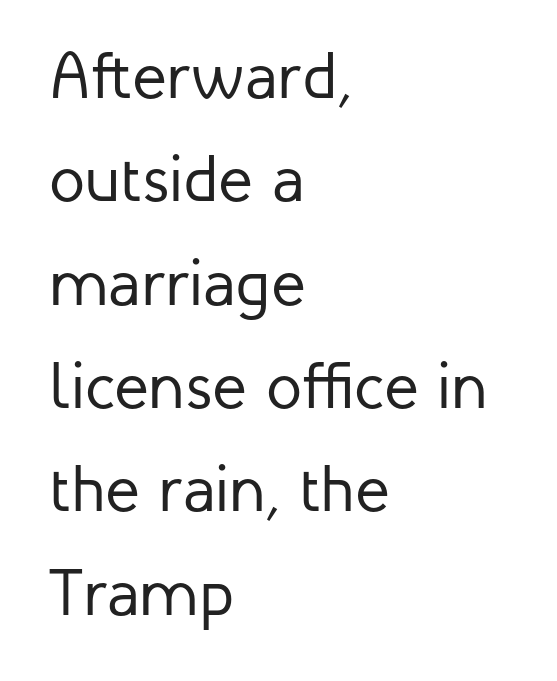
The passage shown is typed in a proportional face where columns would drift. The letters stand straight up with perfectly vertical stems. Heft: none added — not bold. The compositor pushed each line to the left boundary. Quick note: interline space is typical.
